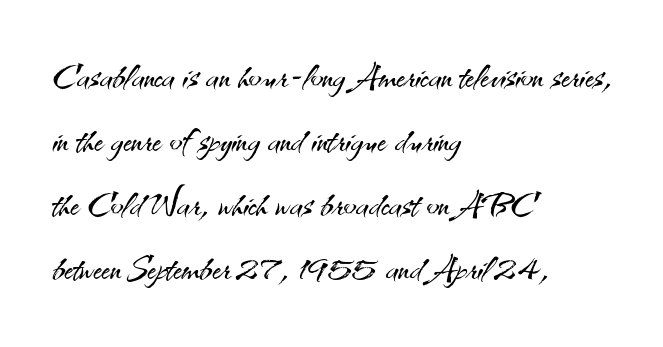
{"serif": "no", "bold": "no", "weight": "light", "width": "normal", "stroke_contrast": "medium", "x_height": "small", "monospaced": "no", "underline": "no", "align": "left", "line_spacing": "normal", "line_spacing_ratio": 1.36, "letter_spacing": "normal", "letter_spacing_em": 0.0, "glyph_px": 47}
